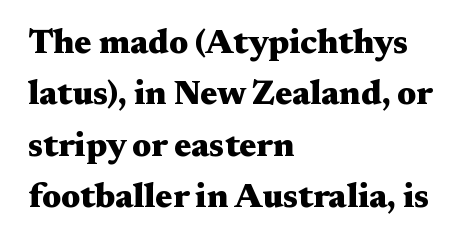
These lines are rendered in a variable-pitch font. Characters follow at the spacing the type designer built in. Small tapered or slab feet sit at the stroke ends, so this counts as serif. Is there much room between lines? A standard amount, neither cramped nor airy. Ordinary non-slanted type is in use. A classic flush-left, rag-right setting is used for this passage.
